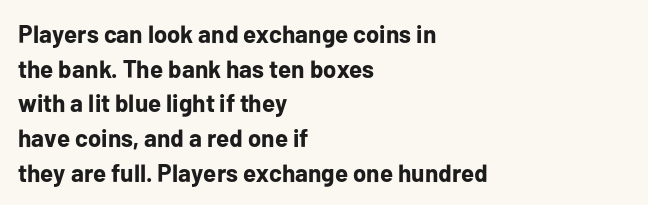
{"italic": "no", "bold": "yes", "underline": "no", "align": "left", "line_spacing": "normal", "line_spacing_ratio": 1.39, "letter_spacing": "normal", "letter_spacing_em": 0.0, "glyph_px": 25}
